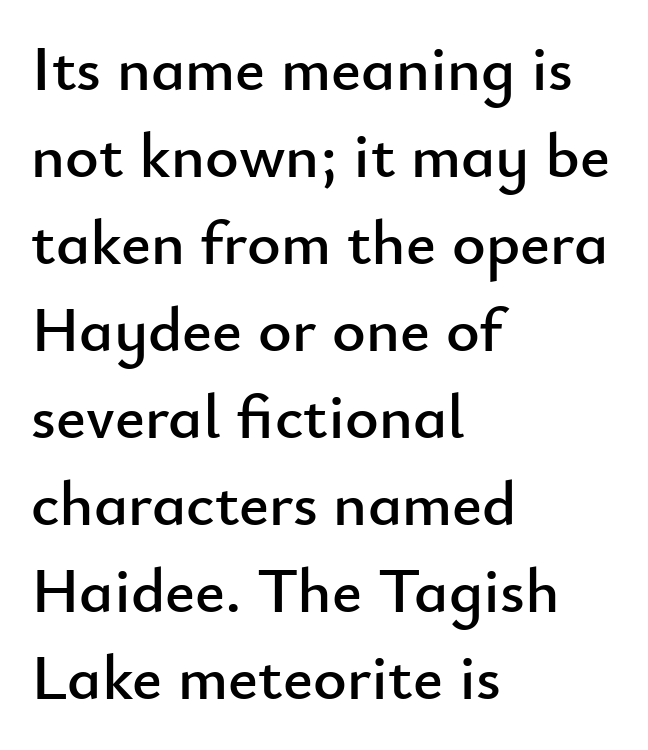
{"serif": "no", "italic": "no", "width": "normal", "stroke_contrast": "low", "x_height": "small", "monospaced": "no", "underline": "no", "align": "left", "line_spacing": "normal", "line_spacing_ratio": 1.36, "letter_spacing": "normal", "letter_spacing_em": 0.0, "glyph_px": 64}
